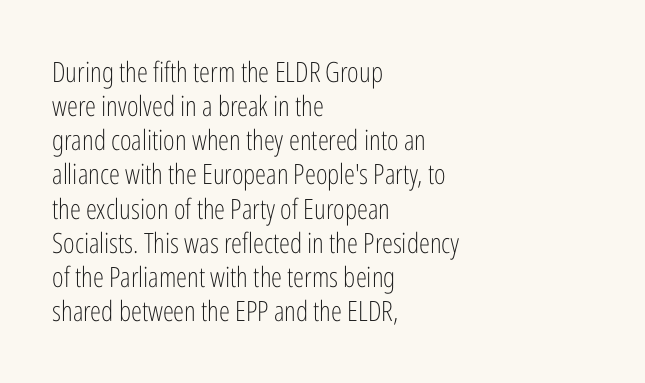
{"serif": "no", "italic": "no", "bold": "no", "weight": "light", "width": "condensed", "stroke_contrast": "low", "x_height": "medium", "monospaced": "no", "underline": "no", "align": "left", "line_spacing_ratio": 1.22, "letter_spacing": "normal", "letter_spacing_em": 0.0, "glyph_px": 28}
